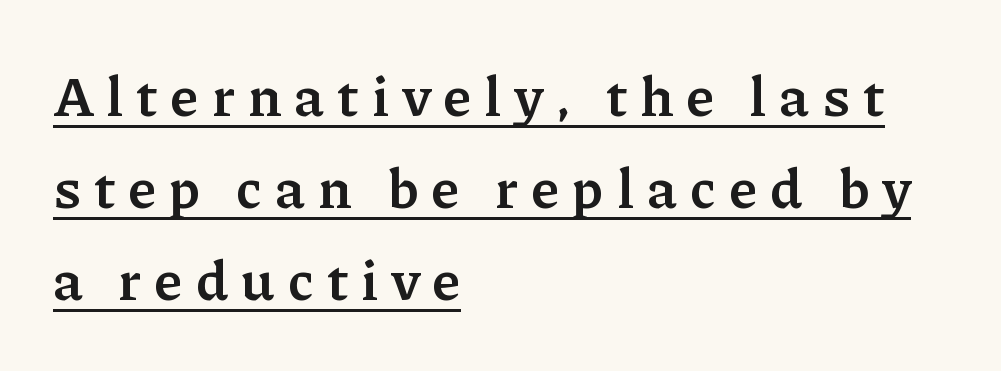
{"serif": "yes", "italic": "no", "bold": "yes", "weight": "semibold", "width": "normal", "stroke_contrast": "low", "x_height": "medium", "monospaced": "no", "underline": "yes", "align": "left", "line_spacing": "normal", "line_spacing_ratio": 1.64, "letter_spacing": "wide", "letter_spacing_em": 0.23, "glyph_px": 56}
